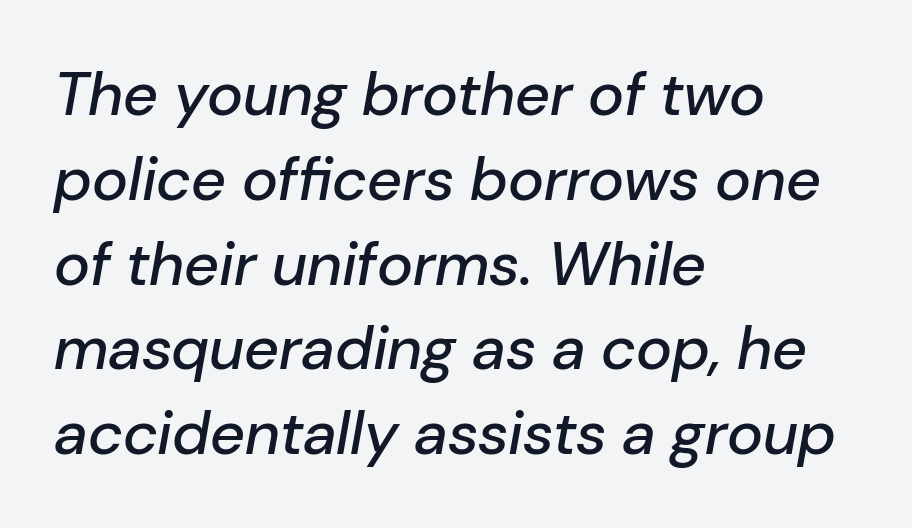
{"italic": "yes", "lean": "right", "slant_degrees": 10, "width": "normal", "stroke_contrast": "low", "x_height": "medium", "monospaced": "no", "underline": "no", "align": "left", "line_spacing": "normal", "line_spacing_ratio": 1.39, "letter_spacing": "normal", "letter_spacing_em": 0.0, "glyph_px": 61}
